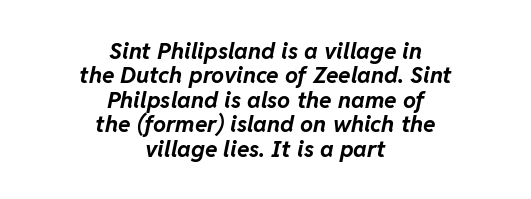
As a designer I'd log this as weight 700, bold. Leading: reduced. Any mark beneath the type? The region is blank. A typesetter would call this zero additional tracking.
